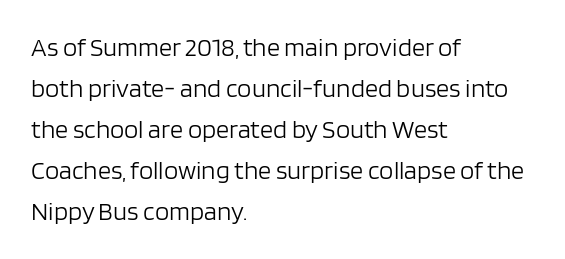
Q: Is the text bold? A: No.
Q: Is the text italic (slanted)? A: No, it is upright.
Q: Is the text underlined? A: No.
Q: How is the paragraph aligned? A: Left-aligned.
Q: Is the spacing between letters normal or unusually wide? A: Normal.
Q: Is the spacing between lines tight, normal or loose? A: Normal.
